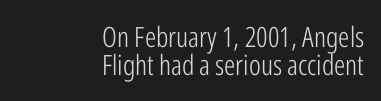
Posture: straight, roman, zero tilt. Stems here are at most as thick as an everyday book face. Examine the stroke ends and you'll find no serifs. Closely set lines give the paragraph a compact silhouette. The strip under each line holds only bare page. There is no visible air inserted between adjacent glyphs.
